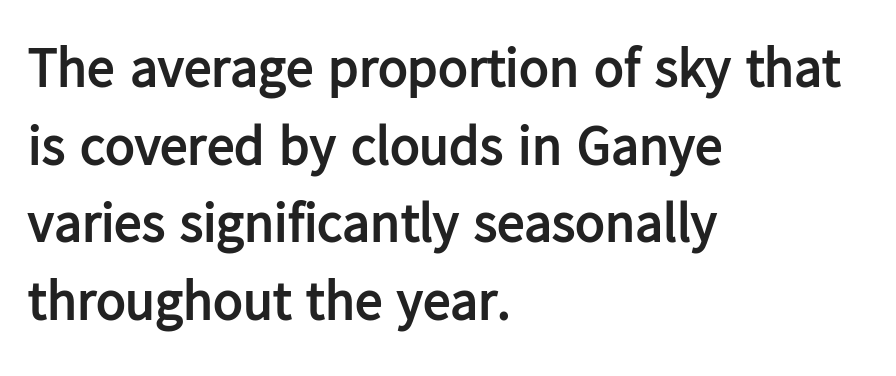
{"serif": "no", "italic": "no", "bold": "yes", "weight": "semibold", "width": "normal", "stroke_contrast": "low", "x_height": "medium", "monospaced": "no", "underline": "no", "align": "left", "line_spacing": "normal", "line_spacing_ratio": 1.41, "letter_spacing": "normal", "letter_spacing_em": 0.0, "glyph_px": 55}
